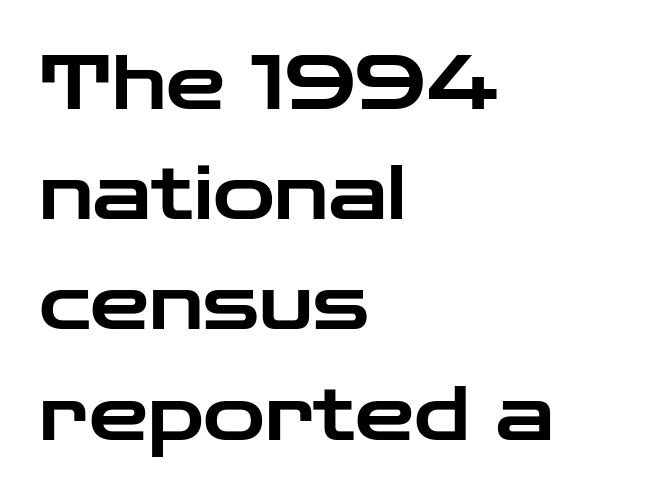
Q: Is the text italic (slanted)? A: No, it is upright.
Q: Is the typeface a serif or a sans-serif typeface? A: Sans-serif.
Q: Is the text underlined? A: No.
Q: How is the paragraph aligned? A: Left-aligned.
Q: Is the spacing between letters normal or unusually wide? A: Normal.
Q: Is the spacing between lines tight, normal or loose? A: Normal.
Q: Width (condensed, normal, or wide)? A: Wide.
Q: Stroke contrast? A: Low.
Q: x-height? A: Medium.
Q: Monospaced? A: No.
